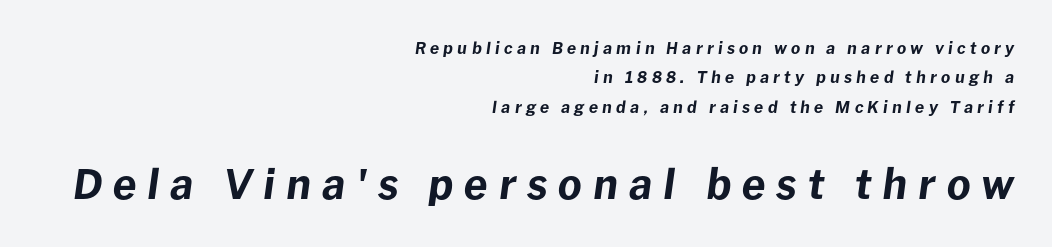
{"italic": "yes", "lean": "right", "slant_degrees": 8, "bold": "yes", "weight": "bold", "width": "normal", "stroke_contrast": "low", "x_height": "medium", "monospaced": "no", "underline": "no", "align": "right", "line_spacing_ratio": 1.83, "letter_spacing": "wide", "letter_spacing_em": 0.27, "larger_block": "second", "size_ratio": 2.56, "glyph_px": 41}
